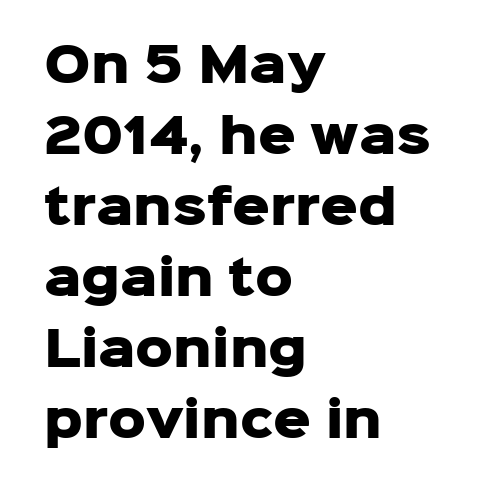
Q: Is the text bold? A: Yes.
Q: Is the text italic (slanted)? A: No, it is upright.
Q: Is the typeface a serif or a sans-serif typeface? A: Sans-serif.
Q: Is the text underlined? A: No.
Q: How is the paragraph aligned? A: Left-aligned.
Q: Is the spacing between letters normal or unusually wide? A: Normal.
Q: Is the spacing between lines tight, normal or loose? A: Normal.
Q: Width (condensed, normal, or wide)? A: Normal.
Q: Stroke contrast? A: Low.
Q: x-height? A: Medium.
Q: Monospaced? A: No.
